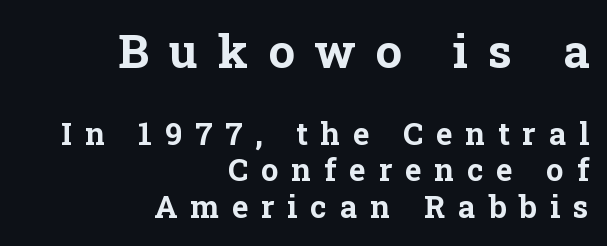
{"serif": "yes", "italic": "no", "bold": "yes", "weight": "bold", "width": "normal", "stroke_contrast": "low", "x_height": "medium", "monospaced": "no", "underline": "no", "align": "right", "line_spacing_ratio": 1.19, "letter_spacing": "wide", "letter_spacing_em": 0.42, "larger_block": "first", "size_ratio": 1.52, "glyph_px": 47}
